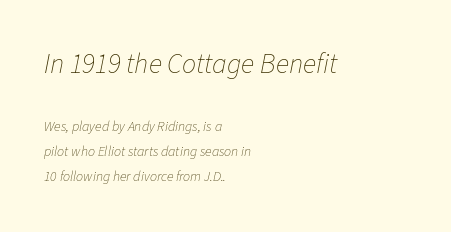
The image shows 28 px thin type, italic (leaning right); set left-aligned, line spacing 1.78x, normal letter spacing, not underlined; the first (top) block is 2.0x larger; low stroke contrast and a medium x-height.
